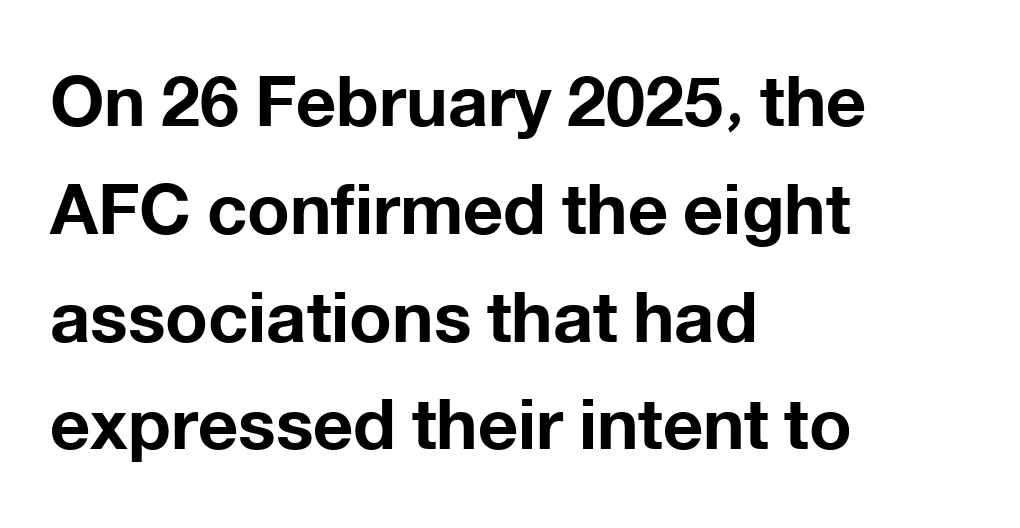
Q: Is the text bold? A: Yes.
Q: Is the text italic (slanted)? A: No, it is upright.
Q: Is the typeface a serif or a sans-serif typeface? A: Sans-serif.
Q: Is the text underlined? A: No.
Q: How is the paragraph aligned? A: Left-aligned.
Q: Is the spacing between letters normal or unusually wide? A: Normal.
Q: Is the spacing between lines tight, normal or loose? A: Normal.
Q: Width (condensed, normal, or wide)? A: Normal.
Q: Stroke contrast? A: Low.
Q: x-height? A: Medium.
Q: Monospaced? A: No.
